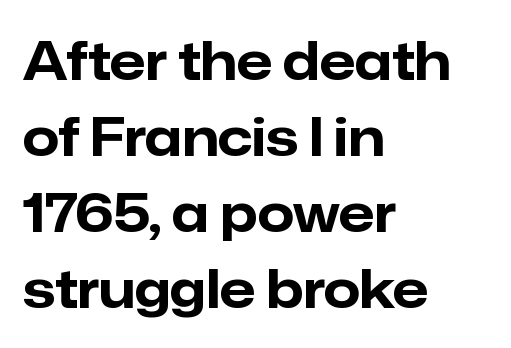
Underline: absent. Is this a fixed-width face? No — the glyphs have proportional, varying widths. Short note: letters normally spaced. Heavy, bold letterforms. The letters stand upright; this is a roman face.
